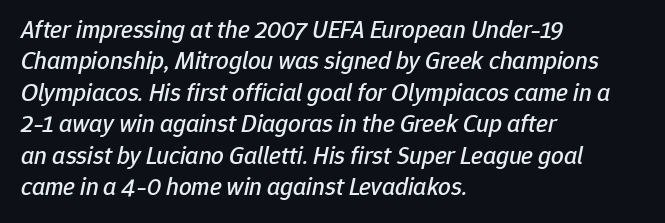
This block has exactly the height ordinary leading produces. Descender tails drop into unmarked territory. The letters are slanted; this is an italic face. Each line starts at the same left margin while the right side varies. Short note: letters normally spaced.
